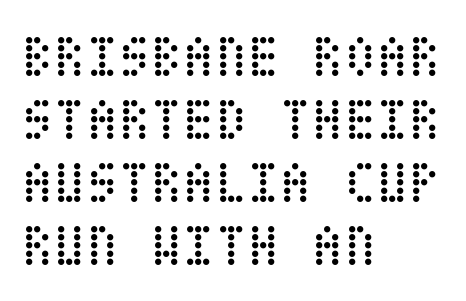
The image shows 59 px regular-weight, condensed type, upright; set left-aligned, tight line spacing (1.07x), normal letter spacing, not underlined; low stroke contrast and a large x-height.
